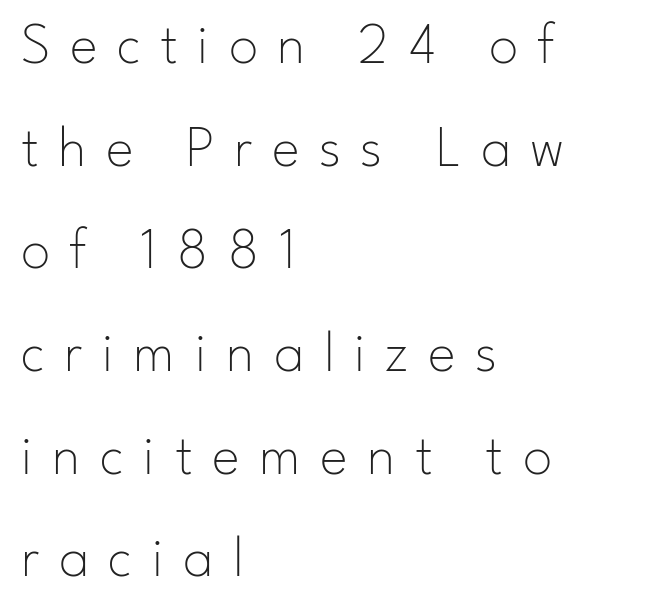
Q: Is the text bold? A: No.
Q: Is the text italic (slanted)? A: No, it is upright.
Q: Is the typeface a serif or a sans-serif typeface? A: Sans-serif.
Q: Is the text underlined? A: No.
Q: How is the paragraph aligned? A: Left-aligned.
Q: Is the spacing between letters normal or unusually wide? A: Unusually wide.
Q: Width (condensed, normal, or wide)? A: Normal.
Q: Stroke contrast? A: Low.
Q: x-height? A: Small.
Q: Monospaced? A: No.
